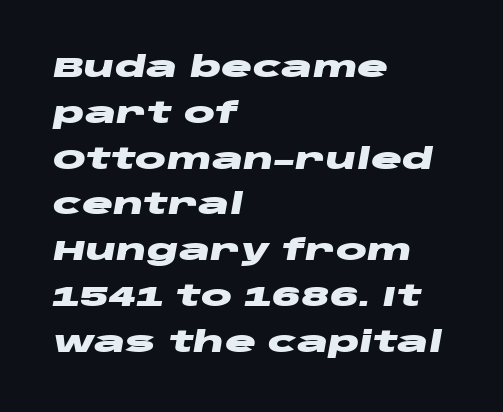
The image shows 29 px heavy, wide type, italic (leaning right); set left-aligned, normal line spacing (1.58x), normal letter spacing, not underlined; low stroke contrast and a large x-height.
